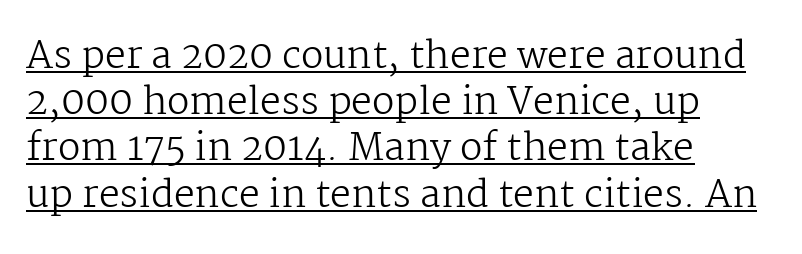
You could not count columns in this text — the font is proportionally spaced. Where is the straight margin? On the left. This sample carries an underscore along the baseline area. Students, observe: this is what conventionally led text looks like. No heavy texture on the line: the type isn't bold.
